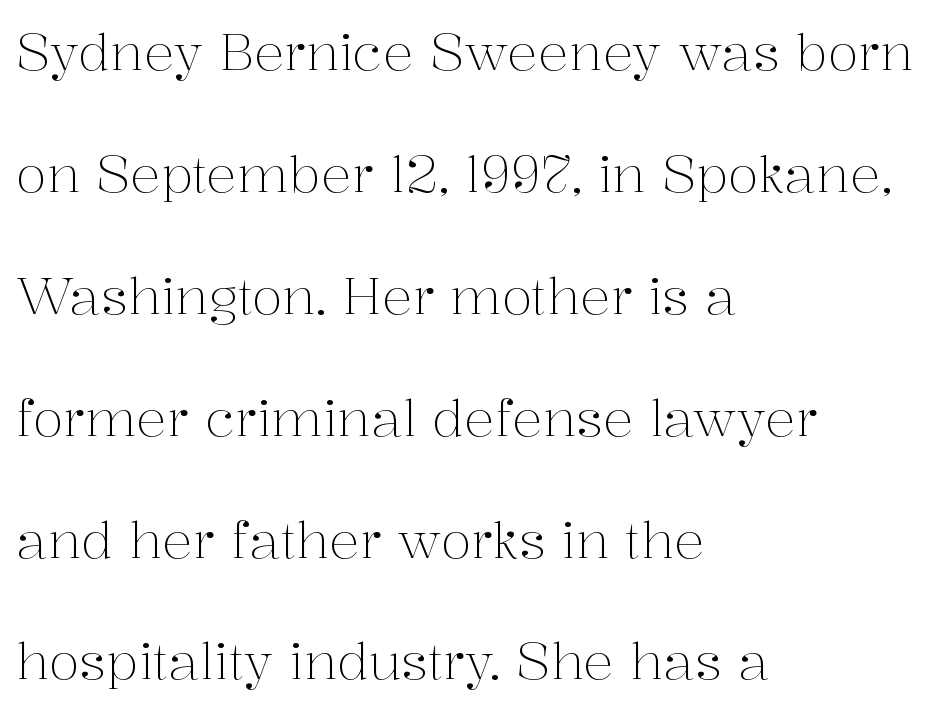
Anything drawn beneath the words? Only blank space. Vertically, the passage feels expansive, rows floating well apart. If you drew a line through each stem, it would be perfectly vertical. Typeset ragged right — the left edge is the straight one. Note the varied advance widths — an 'i' is clearly narrower than an 'm'. Nobody touched the tracking dial on this one.
